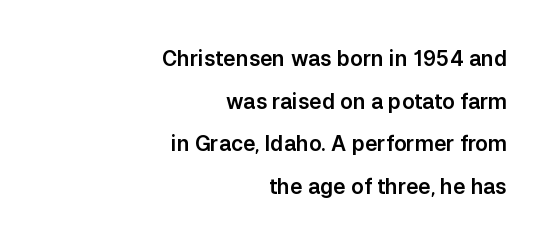
The image shows 21 px text type, upright; set right-aligned, loose line spacing (2.03x), normal letter spacing, not underlined.
